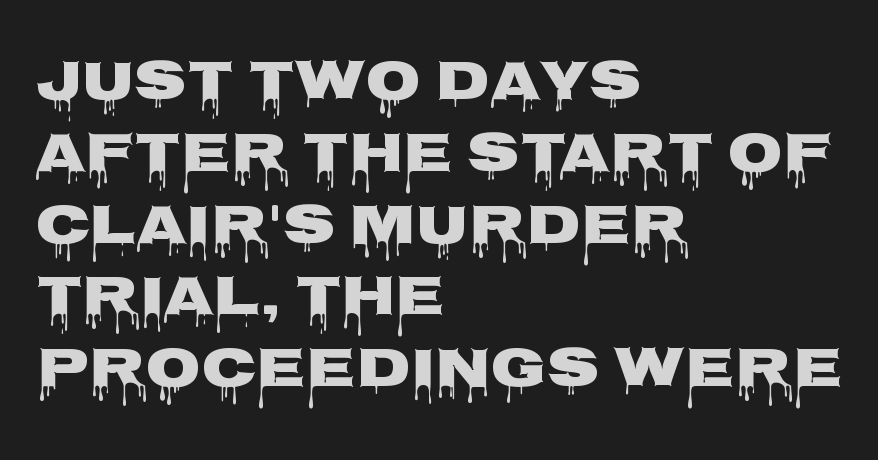
{"serif": "no", "italic": "no", "width": "wide", "stroke_contrast": "low", "x_height": "large", "monospaced": "no", "underline": "no", "align": "left", "line_spacing": "normal", "line_spacing_ratio": 1.26, "letter_spacing": "normal", "letter_spacing_em": 0.0, "glyph_px": 57}
